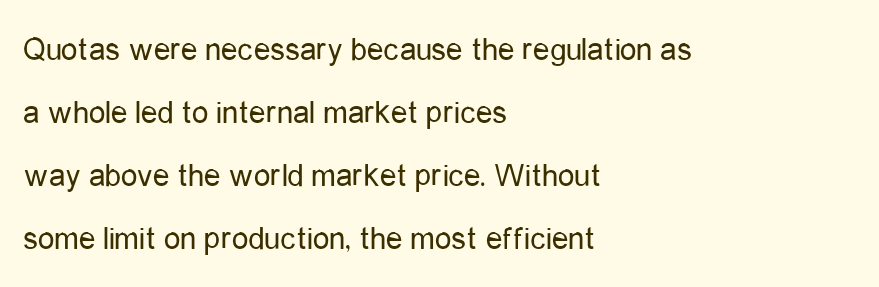
The image shows 33 px regular-weight, condensed sans-serif type, upright; set left-aligned, loose line spacing (1.91x), normal letter spacing, not underlined; low stroke contrast and a medium x-height.
